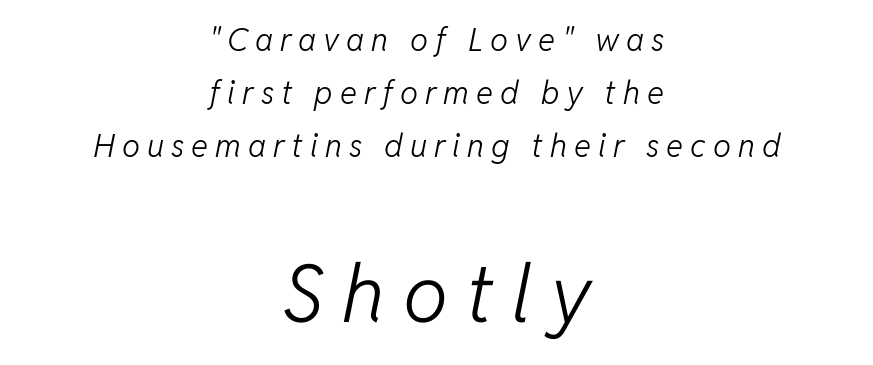
{"italic": "yes", "lean": "right", "slant_degrees": 11, "bold": "no", "weight": "light", "width": "normal", "stroke_contrast": "low", "x_height": "medium", "monospaced": "no", "underline": "no", "align": "center", "line_spacing": "normal", "line_spacing_ratio": 1.66, "letter_spacing": "wide", "letter_spacing_em": 0.22, "larger_block": "second", "size_ratio": 2.5, "glyph_px": 80}
